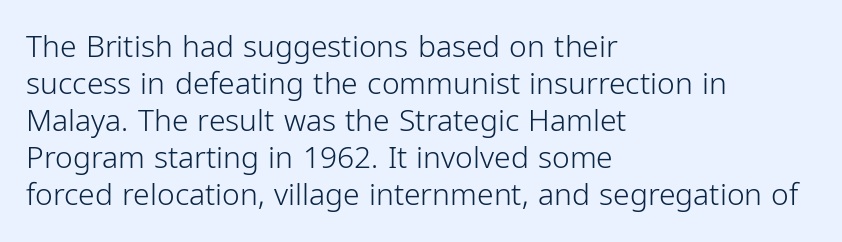
Reading down the block, your eye returns to a fixed left position each line. The font family rendered here belongs to the sans-serif group. Designer's note — italics off, roman on. Tracking here is standard; glyphs follow each other at the usual distance.
